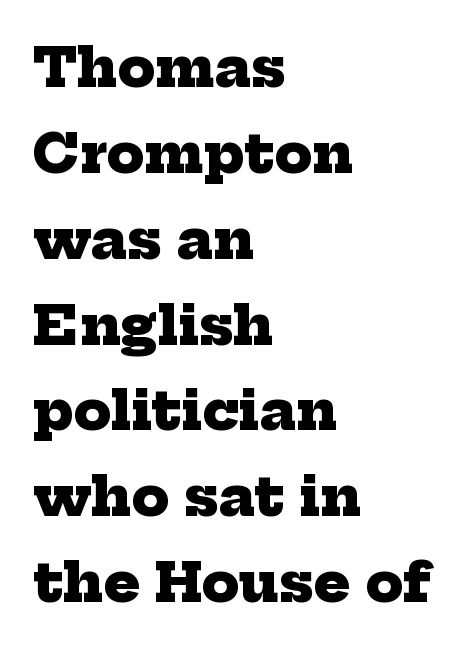
{"serif": "yes", "bold": "yes", "weight": "heavy", "width": "normal", "stroke_contrast": "low", "x_height": "medium", "monospaced": "no", "underline": "no", "align": "left", "line_spacing": "normal", "line_spacing_ratio": 1.59, "letter_spacing": "normal", "letter_spacing_em": 0.0, "glyph_px": 54}
